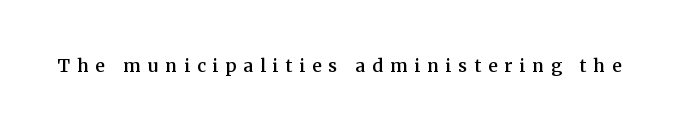
{"italic": "no", "underline": "no", "letter_spacing": "wide", "letter_spacing_em": 0.28, "glyph_px": 24}
